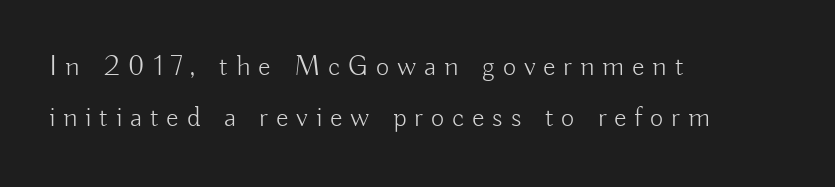
The image shows 29 px light sans-serif type, upright; set left-aligned, line spacing 1.76x, unusually wide letter spacing (+0.27 em), not underlined; low stroke contrast and a small x-height.
